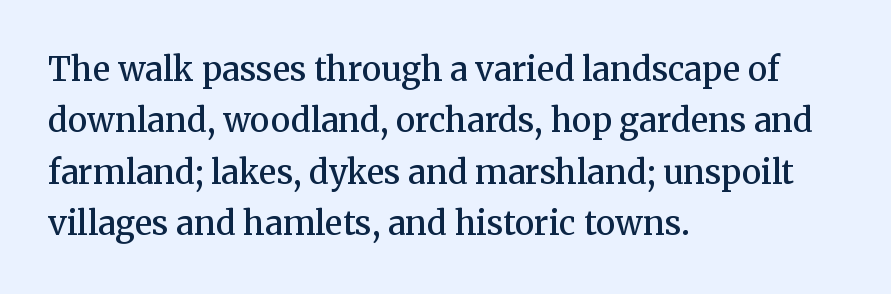
The image shows 33 px semibold serif type, upright; set left-aligned, normal line spacing (1.56x), normal letter spacing, not underlined; medium stroke contrast and a medium x-height.
